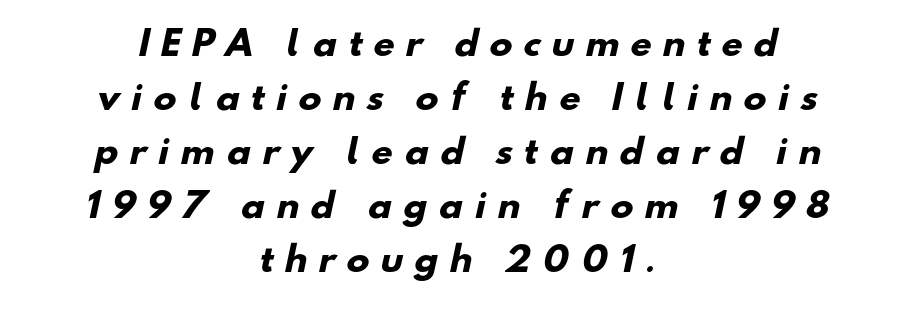
Q: Is the text bold? A: Yes.
Q: Is the typeface a serif or a sans-serif typeface? A: Sans-serif.
Q: Is the text underlined? A: No.
Q: How is the paragraph aligned? A: Centered.
Q: Is the spacing between letters normal or unusually wide? A: Unusually wide.
Q: Is the spacing between lines tight, normal or loose? A: Normal.
Q: Width (condensed, normal, or wide)? A: Normal.
Q: Stroke contrast? A: Low.
Q: x-height? A: Small.
Q: Monospaced? A: No.
